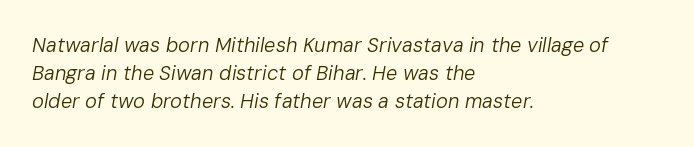
{"italic": "yes", "lean": "right", "slant_degrees": 10, "bold": "no", "underline": "no", "align": "left", "line_spacing": "normal", "line_spacing_ratio": 1.4, "letter_spacing": "normal", "letter_spacing_em": 0.0, "glyph_px": 20}
